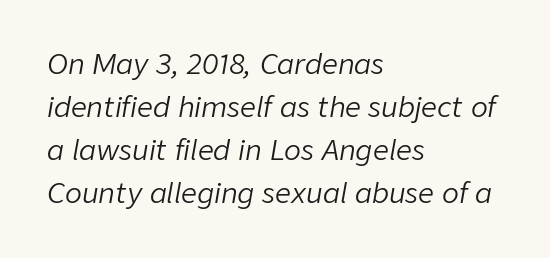
The image shows 28 px light type, italic (leaning right); set left-aligned, normal line spacing (1.54x), normal letter spacing, not underlined; low stroke contrast and a medium x-height.
